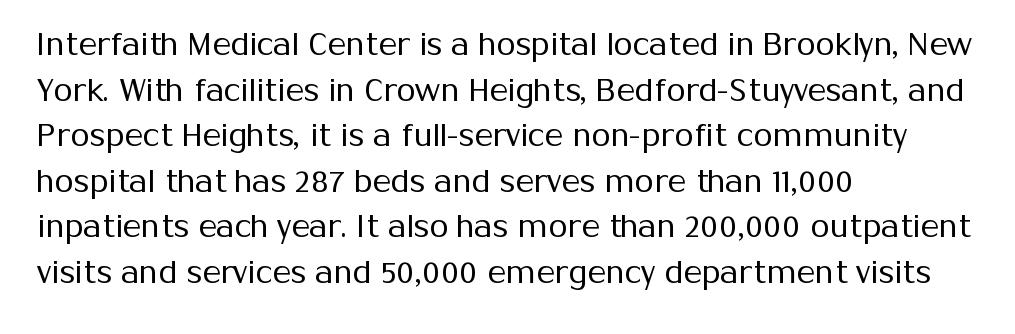
Rule under the text: the space is simply empty. The characters display no serif detailing; their extremities are plain. One-word summary of the alignment: left. Caption: face not bold, strokes unweighted. Each word holds together tightly as a unit, with standard inter-letter gaps. Style check: upright.
